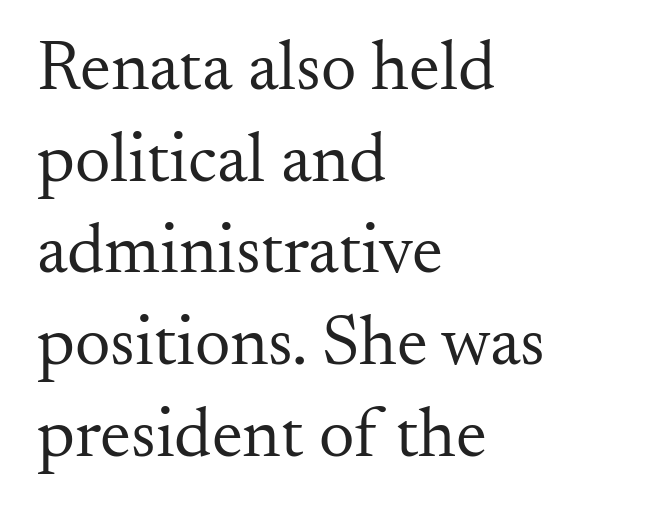
{"serif": "yes", "italic": "no", "bold": "no", "weight": "regular", "width": "normal", "stroke_contrast": "medium", "x_height": "small", "monospaced": "no", "underline": "no", "align": "left", "line_spacing": "normal", "line_spacing_ratio": 1.31, "letter_spacing": "normal", "letter_spacing_em": 0.0, "glyph_px": 70}
